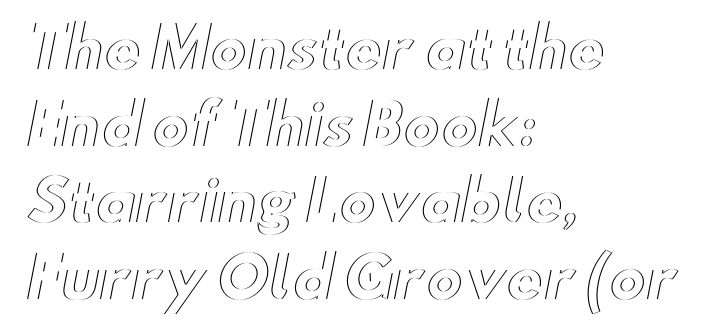
{"width": "wide", "x_height": "small", "monospaced": "no", "underline": "no", "align": "left", "line_spacing": "normal", "line_spacing_ratio": 1.37, "letter_spacing": "normal", "letter_spacing_em": 0.0, "glyph_px": 56}
